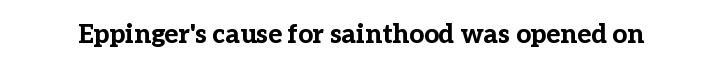
{"italic": "no", "bold": "yes", "underline": "no", "letter_spacing": "normal", "letter_spacing_em": 0.0, "glyph_px": 26}
